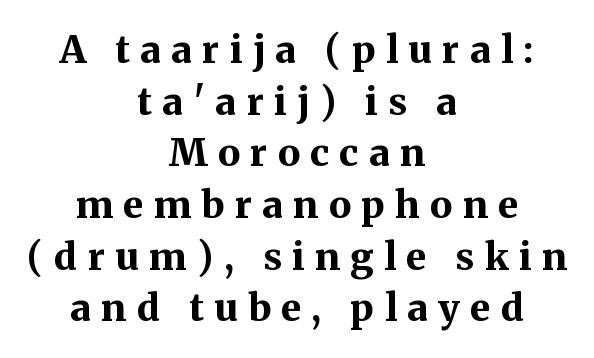
The image shows 38 px bold serif type, upright; set centered, normal line spacing (1.36x), unusually wide letter spacing (+0.27 em), not underlined; medium stroke contrast and a medium x-height.
